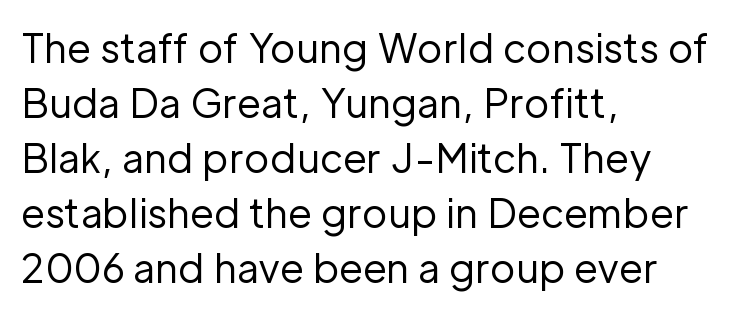
The image shows 39 px regular-weight sans-serif type, upright; set left-aligned, normal line spacing (1.41x), normal letter spacing, not underlined; low stroke contrast and a medium x-height.
